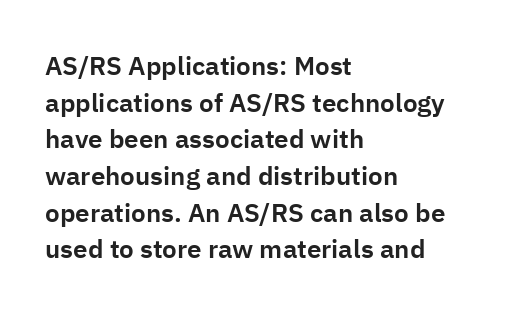
Q: Is the text italic (slanted)? A: No, it is upright.
Q: Is the text underlined? A: No.
Q: How is the paragraph aligned? A: Left-aligned.
Q: Is the spacing between letters normal or unusually wide? A: Normal.
Q: Is the spacing between lines tight, normal or loose? A: Normal.
